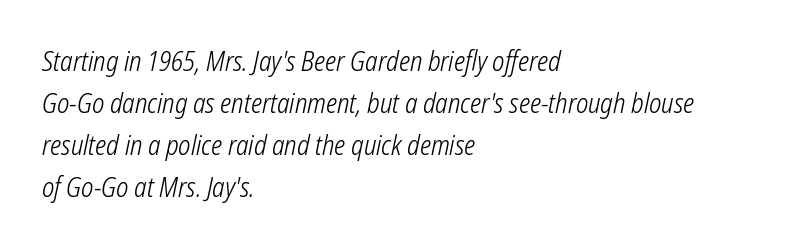
The image shows 27 px text type, italic (leaning right); set left-aligned, normal line spacing (1.56x), normal letter spacing, not underlined.
